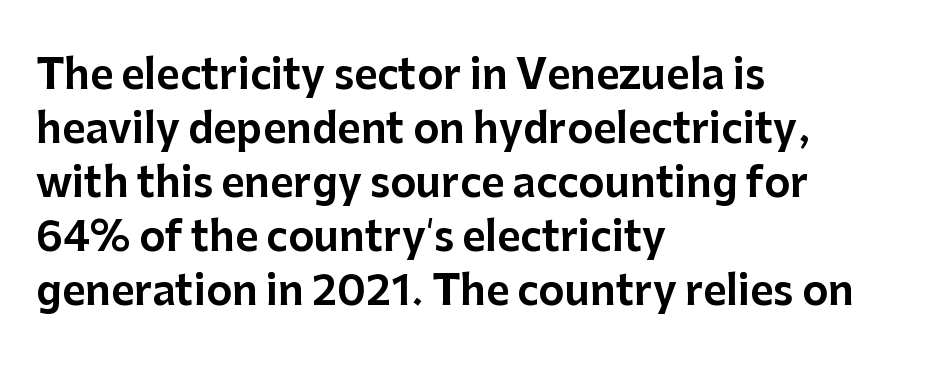
The image shows 40 px sans-serif type, upright; set left-aligned, normal line spacing (1.35x), normal letter spacing, not underlined; low stroke contrast and a medium x-height.
